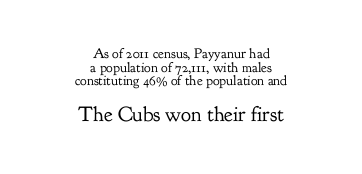
Italic: no, the glyphs are upright roman. The rendering uses a small line-height, squeezing the rows. Short and long lines alike share a common midpoint. Between these two stacked blocks, the lower one wins on size. The cut favours lightness, reaching ordinary text weight at its darkest. Nobody touched the tracking dial on this one.
